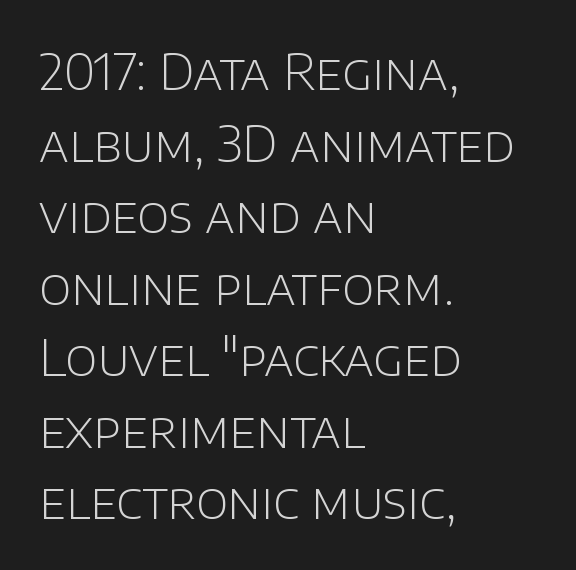
Q: Is the text bold? A: No.
Q: Is the text italic (slanted)? A: No, it is upright.
Q: Is the typeface a serif or a sans-serif typeface? A: Sans-serif.
Q: Is the text underlined? A: No.
Q: How is the paragraph aligned? A: Left-aligned.
Q: Is the spacing between letters normal or unusually wide? A: Normal.
Q: Is the spacing between lines tight, normal or loose? A: Normal.
Q: Width (condensed, normal, or wide)? A: Normal.
Q: Stroke contrast? A: Low.
Q: x-height? A: Large.
Q: Monospaced? A: No.
